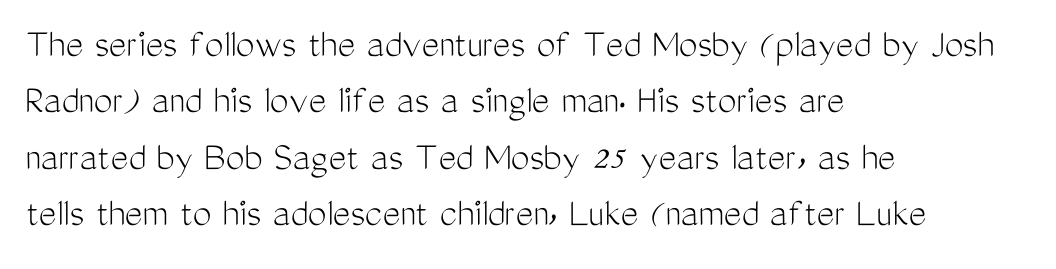
{"serif": "no", "italic": "no", "bold": "no", "weight": "light", "width": "condensed", "stroke_contrast": "medium", "x_height": "medium", "monospaced": "no", "underline": "no", "align": "left", "line_spacing": "normal", "line_spacing_ratio": 1.34, "letter_spacing": "normal", "letter_spacing_em": 0.0, "glyph_px": 42}
